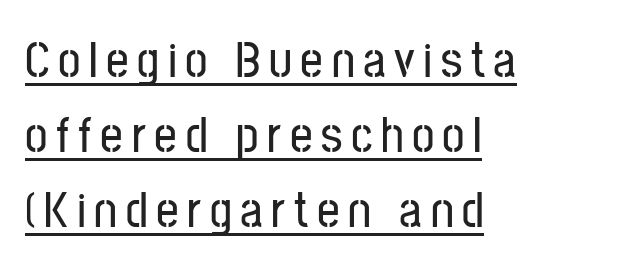
What's the leading like? Ordinary, nothing unusual. The type family on display is of the sans-serif kind. Notice how the stems are strictly vertical — no italics here. This is underlined copy, the kind a proofreader might mark for attention. In CSS terms this would be text-align: left. Looks like regular typesetting: each glyph gets only the width it needs.
